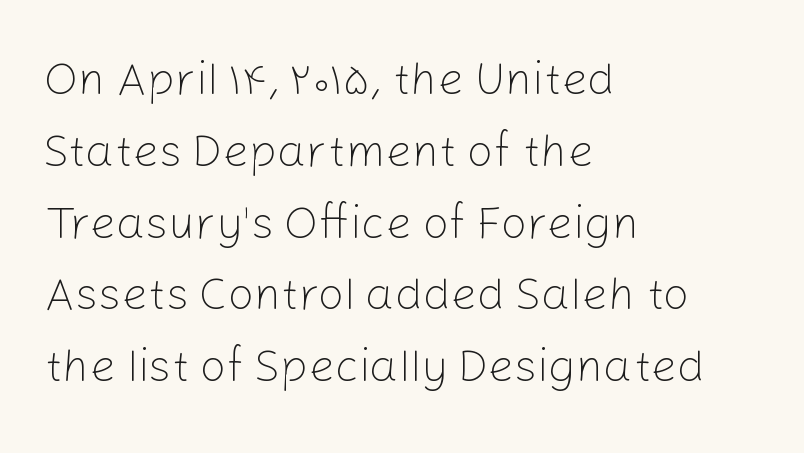
Q: Is the text bold? A: No.
Q: Is the text italic (slanted)? A: No, it is upright.
Q: Is the typeface a serif or a sans-serif typeface? A: Sans-serif.
Q: Is the text underlined? A: No.
Q: How is the paragraph aligned? A: Left-aligned.
Q: Is the spacing between letters normal or unusually wide? A: Normal.
Q: Is the spacing between lines tight, normal or loose? A: Normal.
Q: Width (condensed, normal, or wide)? A: Normal.
Q: Stroke contrast? A: Low.
Q: x-height? A: Medium.
Q: Monospaced? A: No.
